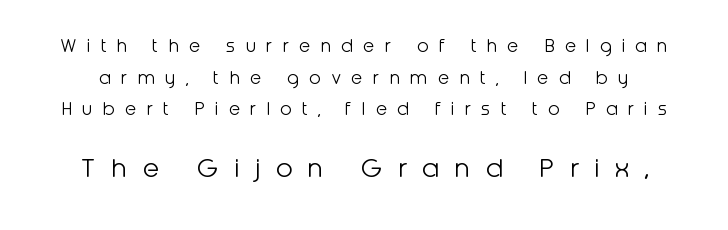
{"serif": "no", "italic": "no", "bold": "no", "weight": "light", "width": "normal", "stroke_contrast": "low", "x_height": "medium", "monospaced": "no", "underline": "no", "line_spacing": "normal", "line_spacing_ratio": 1.51, "letter_spacing": "wide", "letter_spacing_em": 0.48, "larger_block": "second", "size_ratio": 1.48, "glyph_px": 31}
